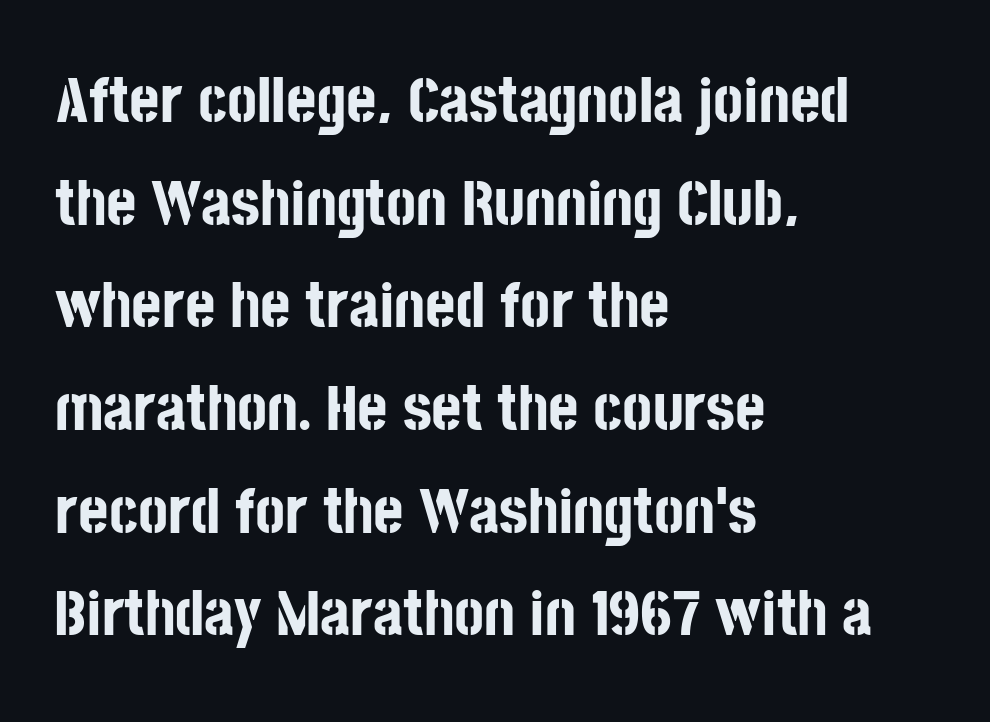
Each letter keeps its own natural width here, so spacing adapts to shape. Bare-footed words on every line. Classification — sans serif. Each line starts at the same left margin while the right side varies. The glyphs have the mass of a bold cut.
